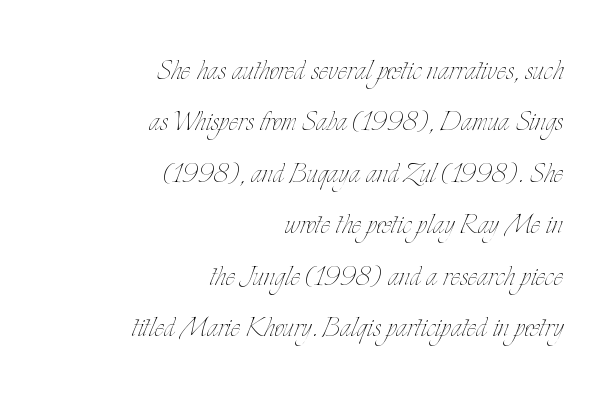
The image shows 36 px thin, condensed type; set right-aligned, normal line spacing (1.43x), normal letter spacing, not underlined; low stroke contrast and a small x-height.
